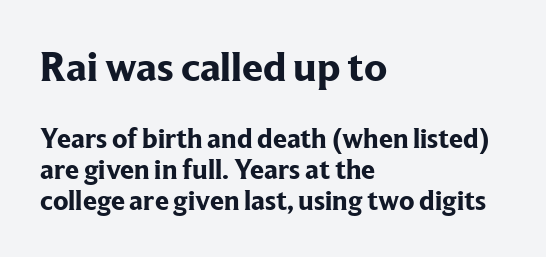
{"serif": "yes", "italic": "no", "bold": "yes", "weight": "bold", "width": "normal", "stroke_contrast": "low", "x_height": "medium", "monospaced": "no", "underline": "no", "align": "left", "line_spacing": "tight", "line_spacing_ratio": 1.12, "letter_spacing": "normal", "letter_spacing_em": 0.0, "larger_block": "first", "size_ratio": 1.5, "glyph_px": 42}
